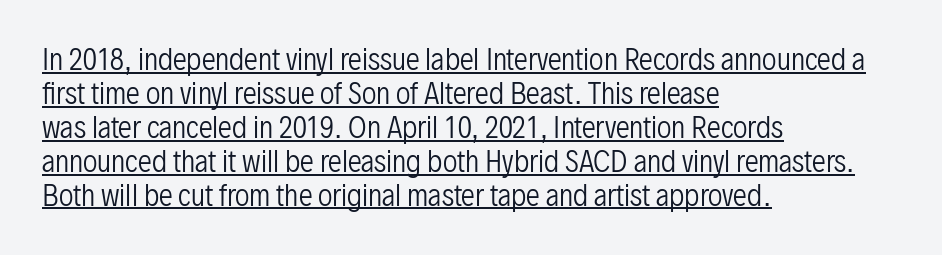
{"serif": "no", "italic": "no", "bold": "no", "weight": "regular", "width": "condensed", "stroke_contrast": "low", "x_height": "medium", "monospaced": "no", "underline": "yes", "align": "left", "line_spacing_ratio": 1.21, "letter_spacing": "normal", "letter_spacing_em": 0.0, "glyph_px": 28}
